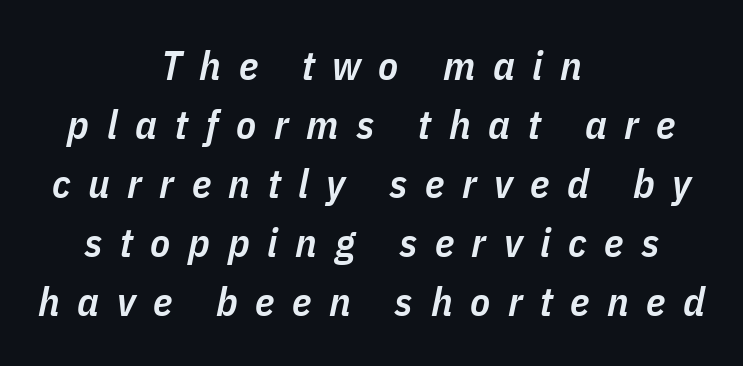
Q: Is the text bold? A: Semi-bold.
Q: Is the text italic (slanted)? A: Yes, it leans right by about 11 degrees.
Q: Is the text underlined? A: No.
Q: How is the paragraph aligned? A: Centered.
Q: Is the spacing between letters normal or unusually wide? A: Unusually wide.
Q: Is the spacing between lines tight, normal or loose? A: Normal.
Q: Width (condensed, normal, or wide)? A: Condensed.
Q: Stroke contrast? A: Low.
Q: x-height? A: Medium.
Q: Monospaced? A: No.
